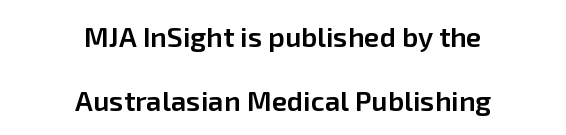
Q: Is the text bold? A: Semi-bold.
Q: Is the text italic (slanted)? A: No, it is upright.
Q: Is the typeface a serif or a sans-serif typeface? A: Sans-serif.
Q: Is the text underlined? A: No.
Q: How is the paragraph aligned? A: Centered.
Q: Is the spacing between letters normal or unusually wide? A: Normal.
Q: Is the spacing between lines tight, normal or loose? A: Loose.
Q: Width (condensed, normal, or wide)? A: Normal.
Q: Stroke contrast? A: Low.
Q: x-height? A: Medium.
Q: Monospaced? A: No.
